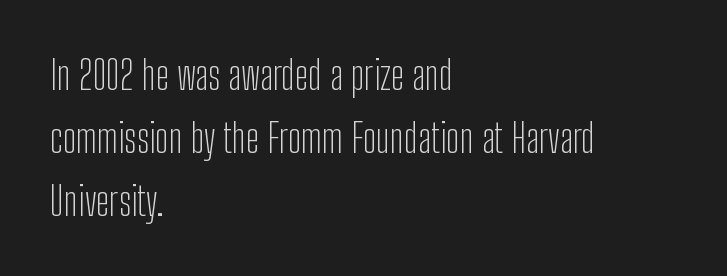
The image shows 40 px light, condensed sans-serif type, upright; set left-aligned, normal line spacing (1.58x), normal letter spacing, not underlined; low stroke contrast and a medium x-height.
